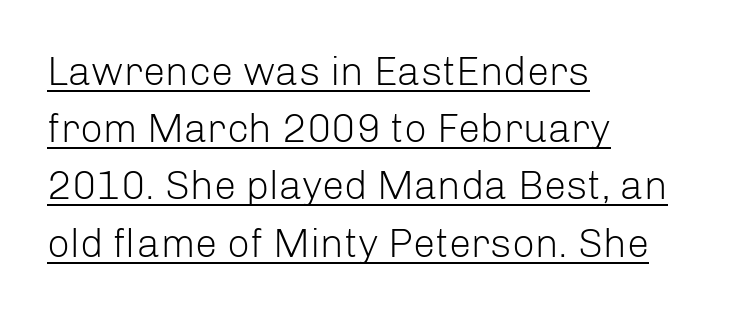
{"serif": "no", "italic": "no", "bold": "no", "weight": "light", "width": "normal", "stroke_contrast": "low", "x_height": "medium", "monospaced": "no", "underline": "yes", "align": "left", "line_spacing": "normal", "line_spacing_ratio": 1.43, "letter_spacing": "normal", "letter_spacing_em": 0.0, "glyph_px": 40}
